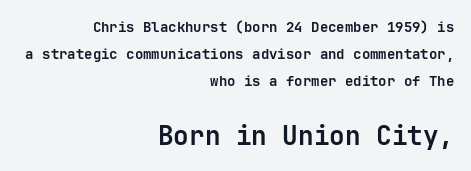
This sample is right-justified, so line beginnings fall wherever the words allow. This rendering leaves character spacing at its baseline value. The strokes are fattened all the way to bold. Honestly, the rows look like they've been pulled way apart. Size hierarchy here favors the trailing block over the leading one. The foot of each line stays bare and open.
